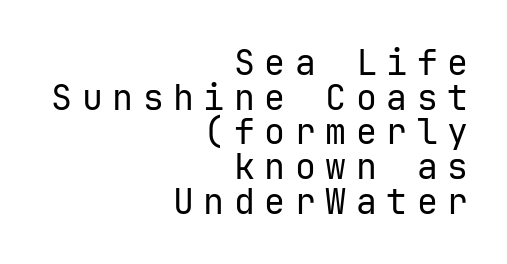
{"serif": "no", "italic": "no", "bold": "no", "weight": "regular", "width": "normal", "stroke_contrast": "low", "x_height": "medium", "monospaced": "yes", "underline": "no", "align": "right", "line_spacing": "tight", "line_spacing_ratio": 0.99, "letter_spacing": "wide", "letter_spacing_em": 0.27, "glyph_px": 35}
